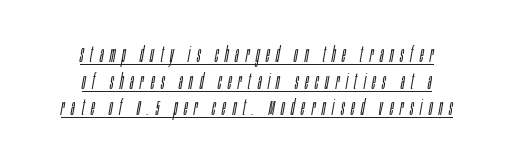
Q: Is the text bold? A: No.
Q: Is the text italic (slanted)? A: Yes, it leans right by about 10 degrees.
Q: Is the text underlined? A: Yes.
Q: How is the paragraph aligned? A: Centered.
Q: Is the spacing between letters normal or unusually wide? A: Unusually wide.
